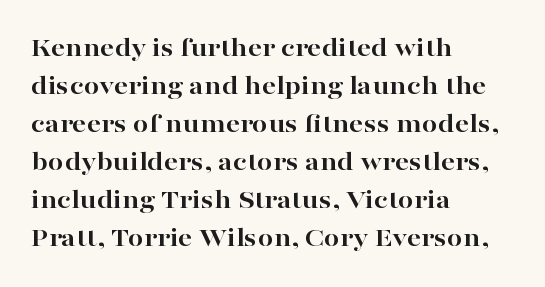
{"serif": "yes", "italic": "no", "bold": "yes", "weight": "bold", "width": "wide", "stroke_contrast": "high", "x_height": "medium", "monospaced": "no", "underline": "no", "align": "left", "line_spacing": "normal", "line_spacing_ratio": 1.36, "letter_spacing": "normal", "letter_spacing_em": 0.0, "glyph_px": 28}
